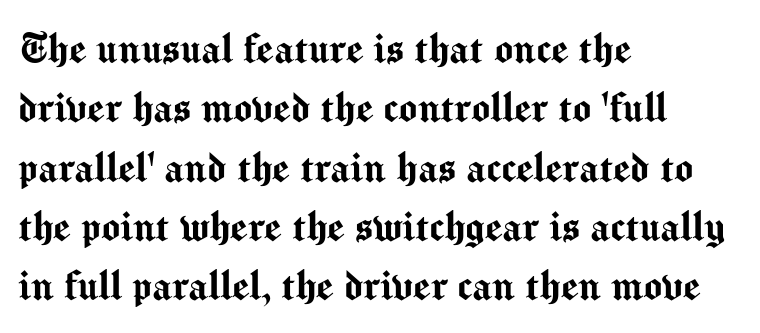
The image shows 49 px sans-serif type, upright; set left-aligned, line spacing 1.21x, normal letter spacing, not underlined; medium stroke contrast and a medium x-height.
